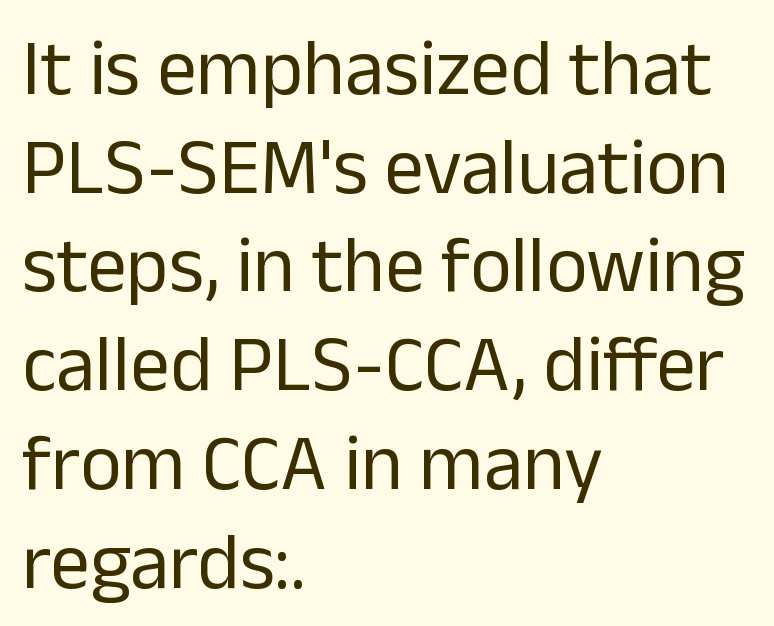
Italic? Not at all — the glyphs are vertical. Underline: absent. One glance says typical: line gaps are just what's usual. These glyphs show unthickened strokes, regular width or finer. Each letter's strokes conclude bluntly, with no projecting serifs.
